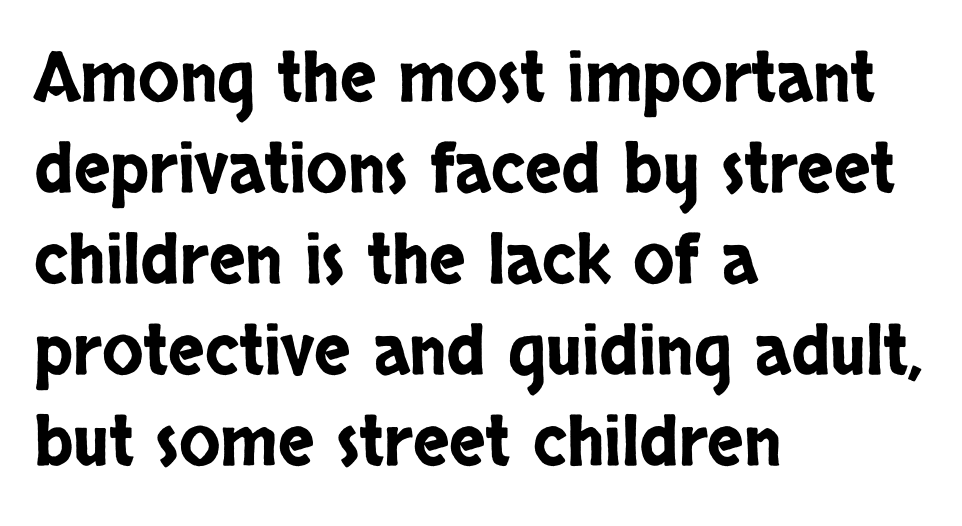
Q: Is the text italic (slanted)? A: No, it is upright.
Q: Is the typeface a serif or a sans-serif typeface? A: Sans-serif.
Q: Is the text underlined? A: No.
Q: How is the paragraph aligned? A: Left-aligned.
Q: Is the spacing between letters normal or unusually wide? A: Normal.
Q: Is the spacing between lines tight, normal or loose? A: Normal.
Q: Width (condensed, normal, or wide)? A: Condensed.
Q: Stroke contrast? A: Low.
Q: x-height? A: Large.
Q: Monospaced? A: No.
